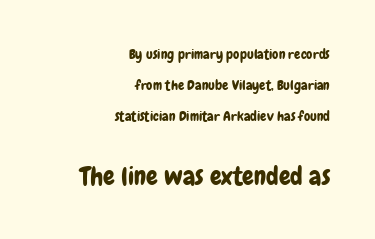
{"italic": "no", "underline": "no", "align": "right", "line_spacing": "loose", "line_spacing_ratio": 2.22, "letter_spacing": "normal", "letter_spacing_em": 0.0, "larger_block": "second", "size_ratio": 1.86, "glyph_px": 26}
